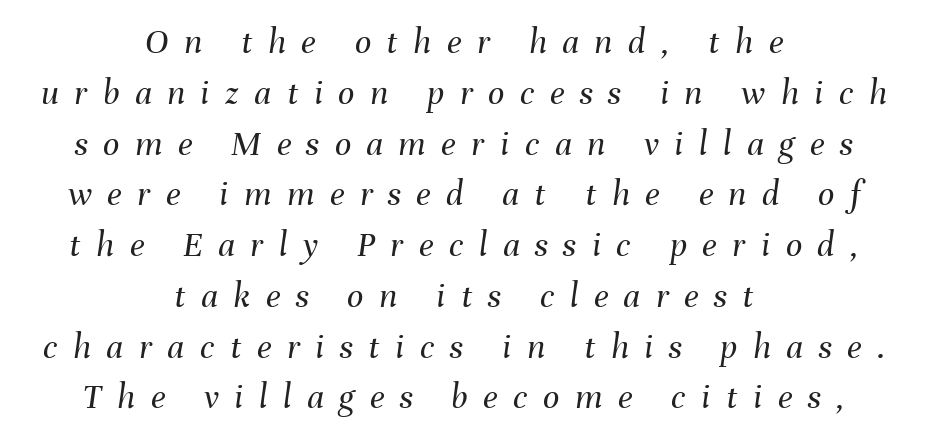
Characters are canted at an angle relative to the baseline's perpendicular. Stroke mass is kept to a normal reading level or below. This sample uses expanded letter spacing, leaving extra air between glyphs. In terms of leading, this rendering sits right in the middle.
